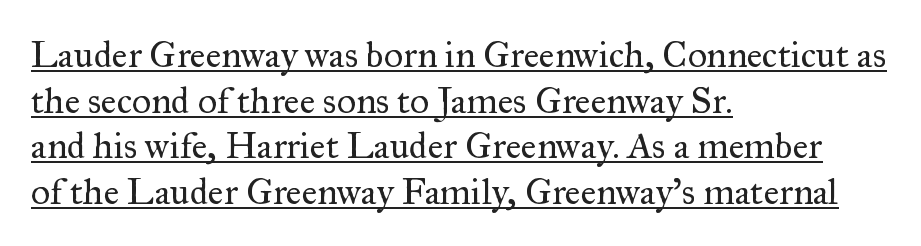
The image shows 37 px regular-weight serif type, upright; set left-aligned, line spacing 1.23x, normal letter spacing, underlined; medium stroke contrast and a small x-height.
